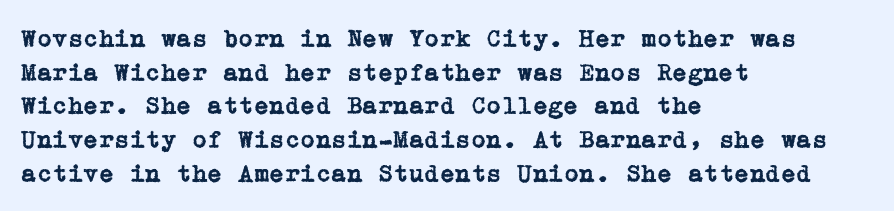
{"italic": "no", "underline": "no", "align": "left", "line_spacing": "normal", "line_spacing_ratio": 1.35, "letter_spacing": "normal", "letter_spacing_em": 0.0, "glyph_px": 25}
